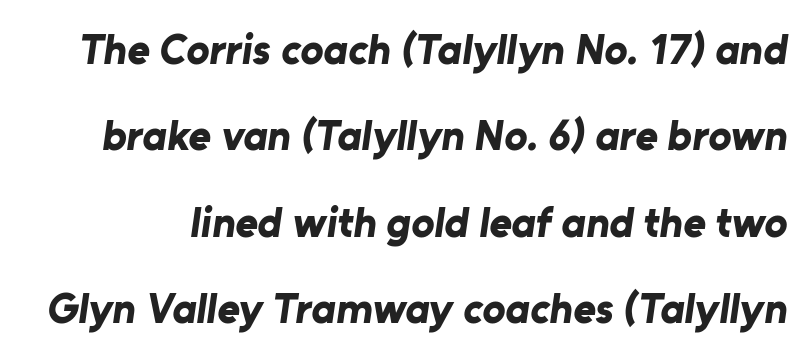
The image shows 43 px bold sans-serif type; set loose line spacing (2.01x), normal letter spacing, not underlined; low stroke contrast and a medium x-height.
